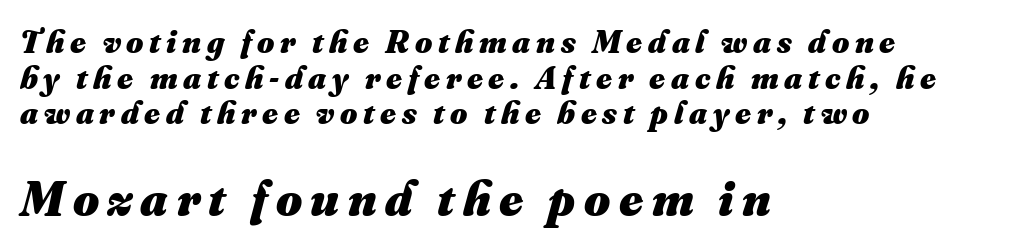
Closely set lines give the paragraph a compact silhouette. The rendering uses natural spacing where letterforms have individual widths. The glyphs are unaccompanied by any horizontal stroke below them. Bold? Absolutely — the strokes are thick and heavy. Leftover space on each line is placed entirely after the last word. Caption: upper text group reduced, lower text group enlarged.
